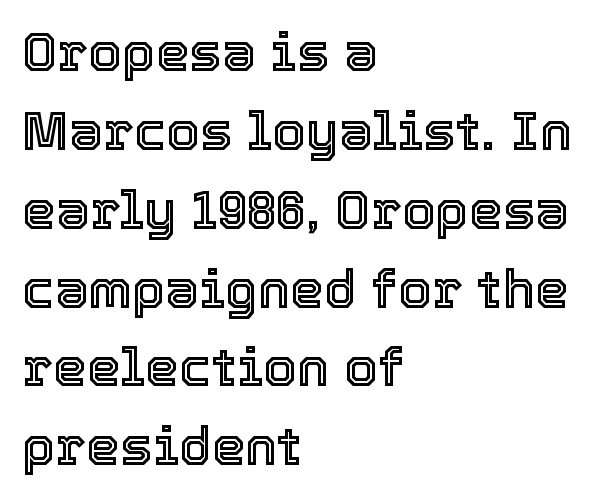
Q: Is the text italic (slanted)? A: No, it is upright.
Q: Is the text underlined? A: No.
Q: How is the paragraph aligned? A: Left-aligned.
Q: Is the spacing between letters normal or unusually wide? A: Normal.
Q: Is the spacing between lines tight, normal or loose? A: Normal.
Q: Width (condensed, normal, or wide)? A: Normal.
Q: x-height? A: Medium.
Q: Monospaced? A: No.
